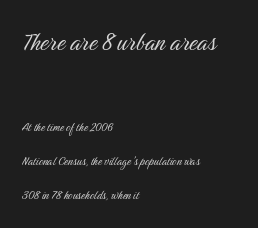
All the whitespace from short lines collects on the right. Look at the bottom of the vertical strokes: they stop flat, with no serifs. The area under the type is left untouched. This sample has the flowing, uneven cadence of proportional lettering.
